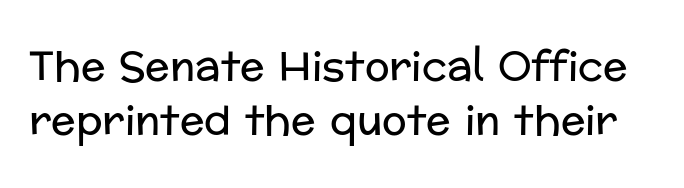
The axis of the letterforms is exactly vertical. The letters look calm and open, with moderate or lighter stems. The letters carry no serifs — their stems end cleanly without finishing strokes. This rendering leaves character spacing at its baseline value. Varying glyph widths throughout — classic text-font behaviour. Only glyphs here, with clear space below each row.
